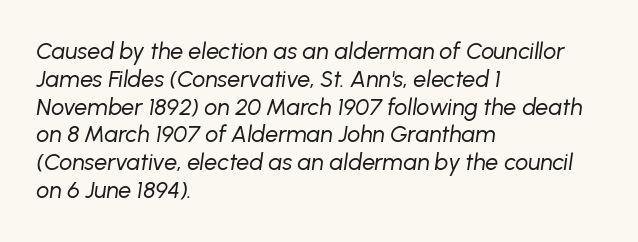
{"italic": "yes", "lean": "right", "slant_degrees": 8, "bold": "no", "underline": "no", "align": "left", "line_spacing_ratio": 1.21, "letter_spacing": "normal", "letter_spacing_em": 0.0, "glyph_px": 23}
